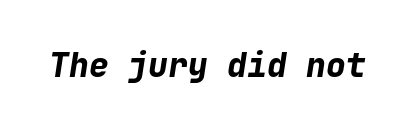
{"italic": "yes", "lean": "right", "slant_degrees": 9, "bold": "yes", "weight": "bold", "width": "normal", "stroke_contrast": "low", "x_height": "medium", "monospaced": "yes", "underline": "no", "letter_spacing": "normal", "letter_spacing_em": 0.0, "glyph_px": 33}
